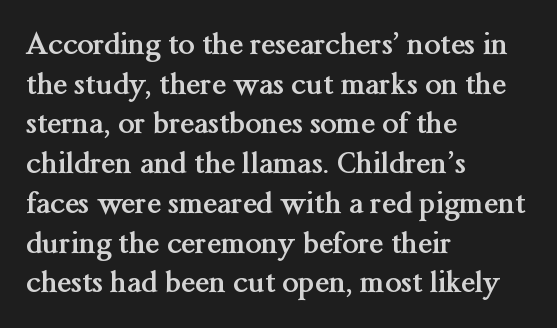
Bold? Absolutely — the strokes are thick and heavy. Is this a fixed-width face? No — the glyphs have proportional, varying widths. These lines are composed in type with serifs. Words float on clear page, feet unadorned.
